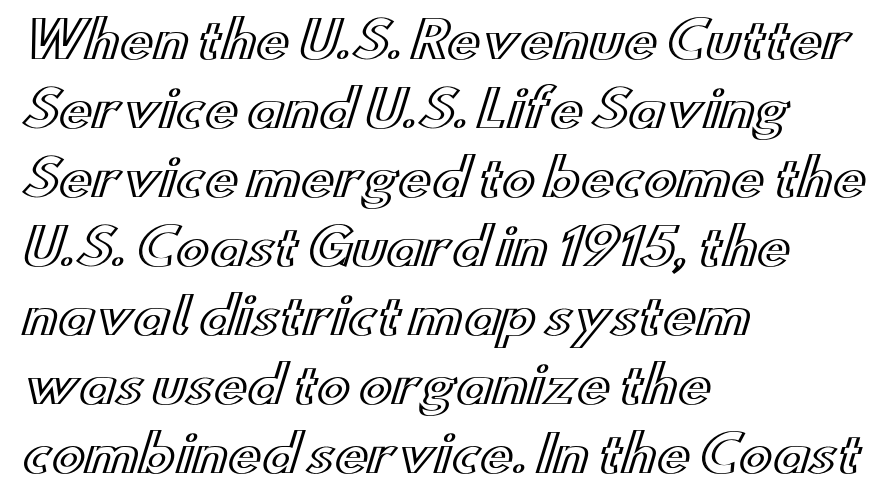
Underline: absent. Leading: standard. No extra tracking has been applied to these lines. Looks like regular typesetting: each glyph gets only the width it needs.
